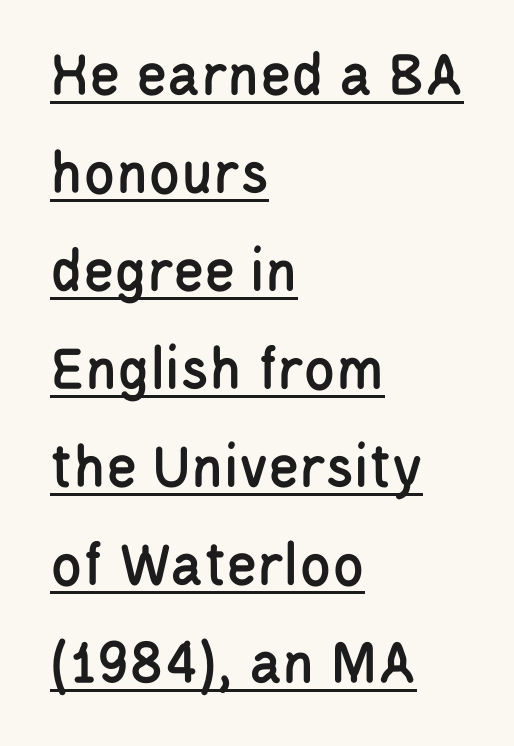
The image shows 64 px condensed sans-serif type, upright; set left-aligned, normal line spacing (1.53x), normal letter spacing, underlined; low stroke contrast and a large x-height.
